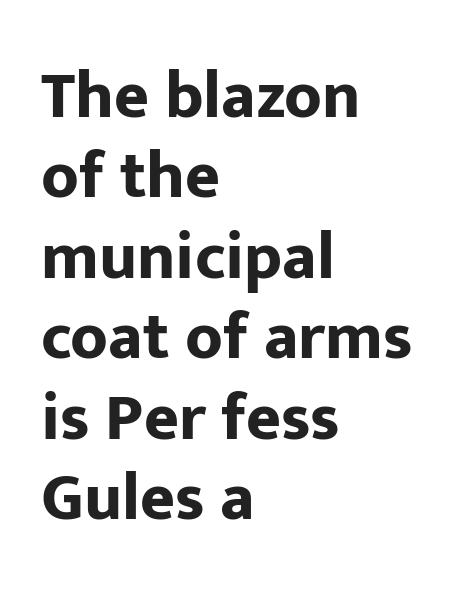
The image shows 67 px bold sans-serif type, upright; set left-aligned, line spacing 1.2x, normal letter spacing, not underlined; low stroke contrast and a medium x-height.
